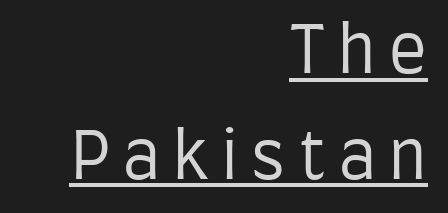
{"serif": "no", "italic": "no", "bold": "no", "weight": "regular", "width": "condensed", "stroke_contrast": "low", "x_height": "large", "monospaced": "no", "underline": "yes", "align": "right", "line_spacing": "normal", "line_spacing_ratio": 1.65, "glyph_px": 64}
